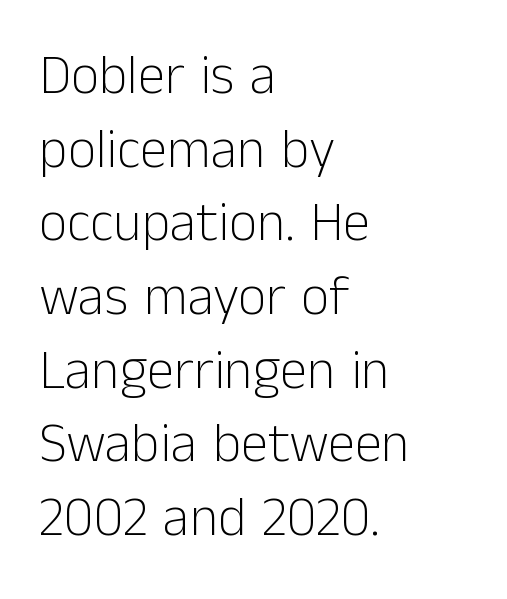
The image shows 55 px light sans-serif type, upright; set left-aligned, normal line spacing (1.34x), normal letter spacing, not underlined; low stroke contrast and a medium x-height.
